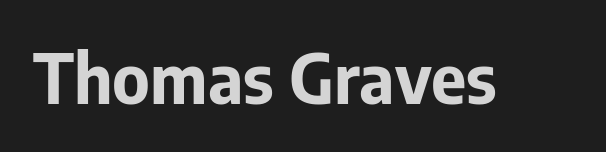
The letters advance in unequal steps, a hallmark of proportional type. Check under the words: just untouched page. Here the glyphs are tracked normally, forming tight word shapes. Pretty heavy lettering here — definitely bold. When letters stand straight like this, we call the style roman or upright. Font category for this specimen: sans-serif.
